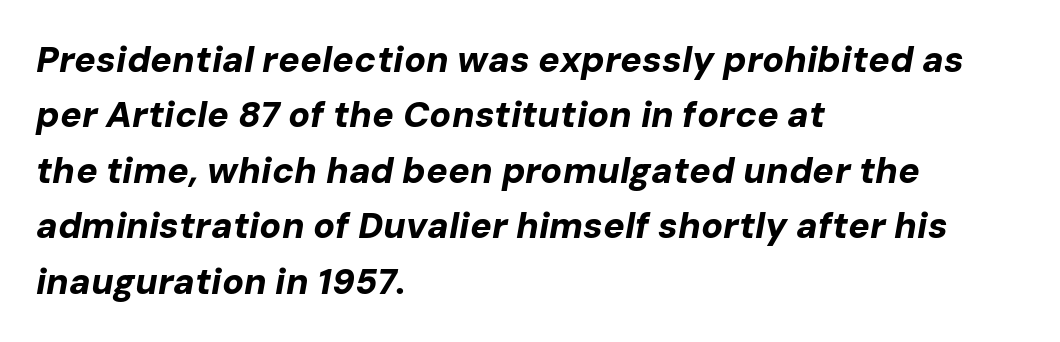
Q: Is the text bold? A: Yes.
Q: Is the text italic (slanted)? A: Yes, it leans right by about 10 degrees.
Q: Is the text underlined? A: No.
Q: How is the paragraph aligned? A: Left-aligned.
Q: Is the spacing between letters normal or unusually wide? A: Normal.
Q: Is the spacing between lines tight, normal or loose? A: Normal.
Q: Width (condensed, normal, or wide)? A: Normal.
Q: Stroke contrast? A: Low.
Q: x-height? A: Medium.
Q: Monospaced? A: No.
